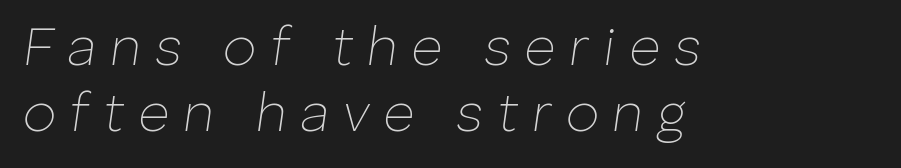
Q: Is the text bold? A: No.
Q: Is the text italic (slanted)? A: Yes, it leans right by about 8 degrees.
Q: Is the text underlined? A: No.
Q: How is the paragraph aligned? A: Left-aligned.
Q: Is the spacing between letters normal or unusually wide? A: Unusually wide.
Q: Width (condensed, normal, or wide)? A: Normal.
Q: Stroke contrast? A: Low.
Q: x-height? A: Medium.
Q: Monospaced? A: No.
